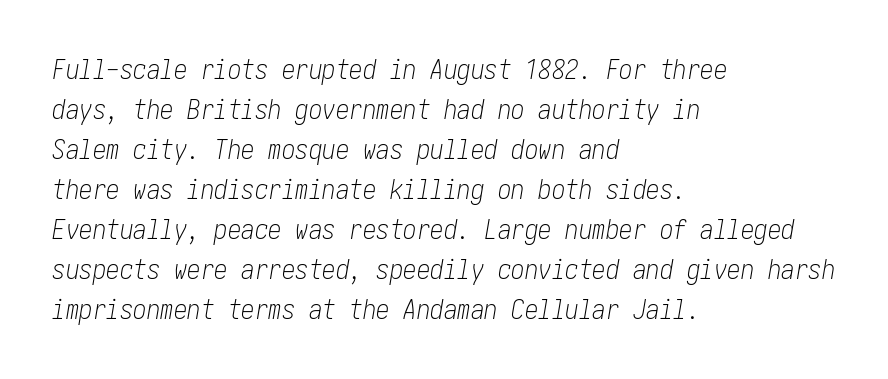
The image shows 27 px text type, italic (leaning right); set left-aligned, normal line spacing (1.48x), normal letter spacing, not underlined.
